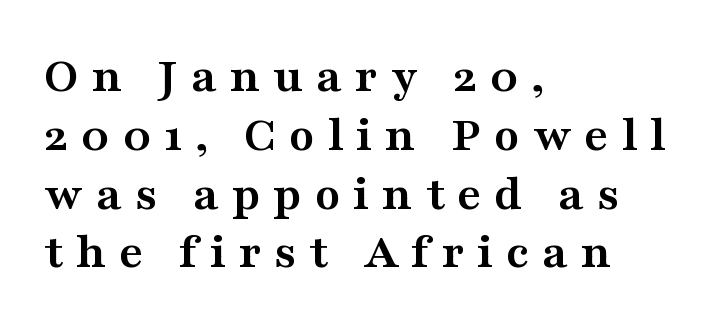
The image shows 52 px semibold, wide serif type, upright; set left-aligned, tight line spacing (1.13x), unusually wide letter spacing (+0.24 em), not underlined; medium stroke contrast and a medium x-height.
